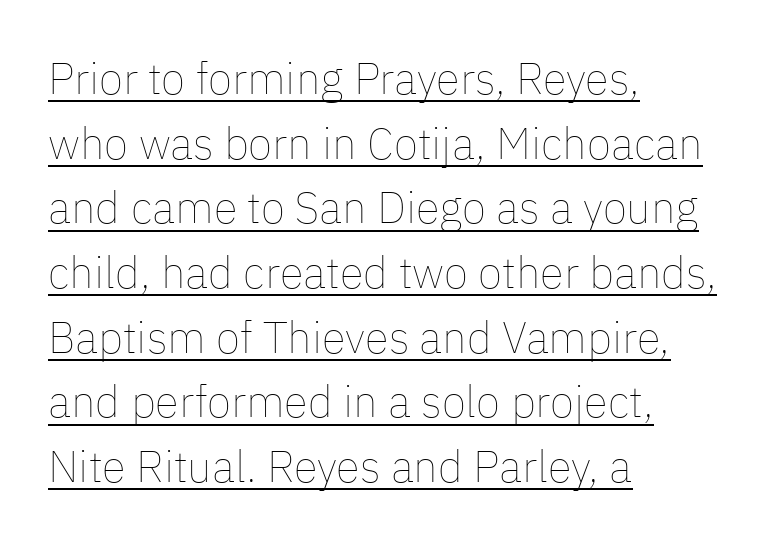
The image shows 44 px thin type, upright; set left-aligned, normal line spacing (1.47x), normal letter spacing, underlined; low stroke contrast and a medium x-height.
